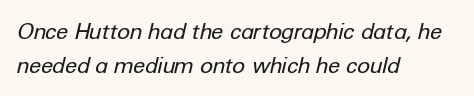
{"italic": "yes", "lean": "right", "slant_degrees": 12, "bold": "no", "underline": "no", "align": "left", "line_spacing": "normal", "line_spacing_ratio": 1.56, "letter_spacing": "normal", "letter_spacing_em": 0.0, "glyph_px": 22}
